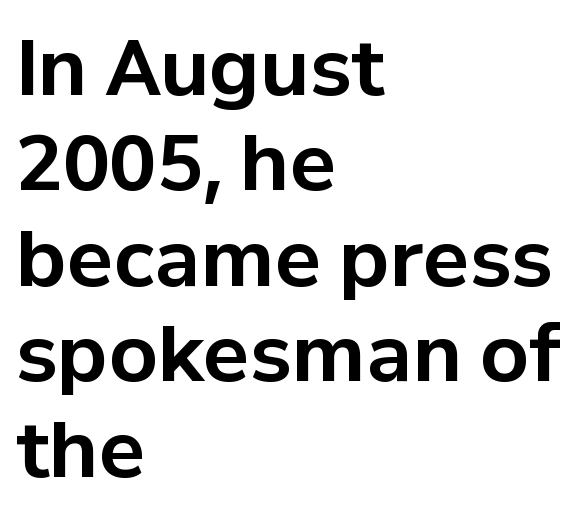
{"serif": "no", "italic": "no", "bold": "yes", "weight": "bold", "width": "normal", "stroke_contrast": "low", "x_height": "medium", "monospaced": "no", "underline": "no", "align": "left", "line_spacing_ratio": 1.24, "letter_spacing": "normal", "letter_spacing_em": 0.0, "glyph_px": 77}
